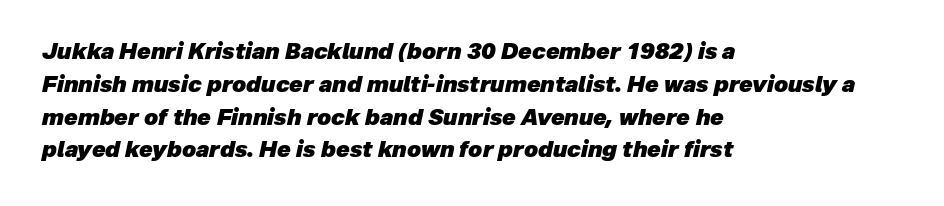
Q: Is the text bold? A: Yes.
Q: Is the text italic (slanted)? A: Yes, it leans right by about 12 degrees.
Q: Is the text underlined? A: No.
Q: How is the paragraph aligned? A: Left-aligned.
Q: Is the spacing between letters normal or unusually wide? A: Normal.
Q: Is the spacing between lines tight, normal or loose? A: Normal.
